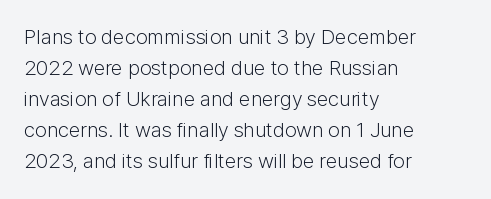
{"italic": "no", "bold": "no", "underline": "no", "align": "left", "line_spacing": "normal", "line_spacing_ratio": 1.48, "letter_spacing": "normal", "letter_spacing_em": 0.0, "glyph_px": 21}
